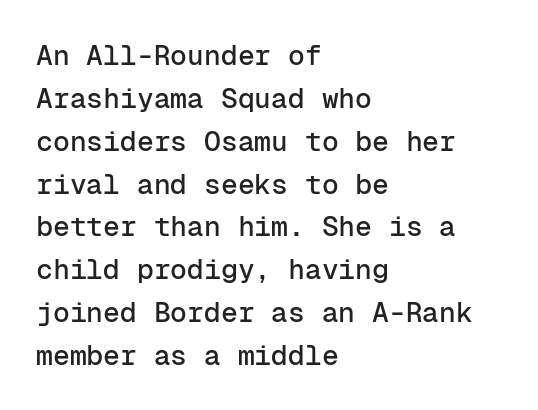
The lines in this sample share a left origin and differ only in where they stop. The letters march in equal steps, a hallmark of fixed-pitch type. These lines were composed using upright roman letters. The characters display no serif detailing; their extremities are plain.
